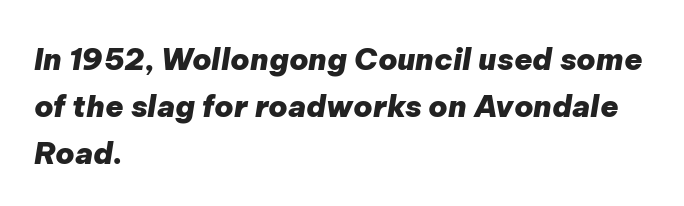
Horizontal bands of white between lines are of average thickness. The string is rendered with underlining switched off. Nothing unusual about the tracking: characters are spaced as the font intends. This sample has the flowing, uneven cadence of proportional lettering.
